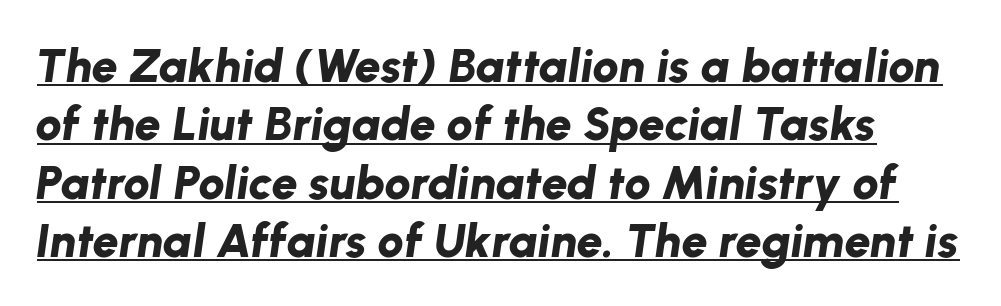
The image shows 47 px bold type, italic (leaning right); set line spacing 1.24x, normal letter spacing, underlined; low stroke contrast and a medium x-height.
